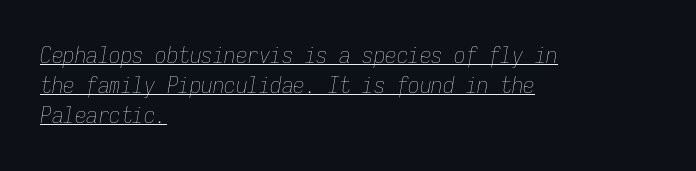
Q: Is the text bold? A: No.
Q: Is the text italic (slanted)? A: Yes, it leans right by about 9 degrees.
Q: Is the text underlined? A: Yes.
Q: How is the paragraph aligned? A: Left-aligned.
Q: Is the spacing between letters normal or unusually wide? A: Normal.
Q: Is the spacing between lines tight, normal or loose? A: Normal.
